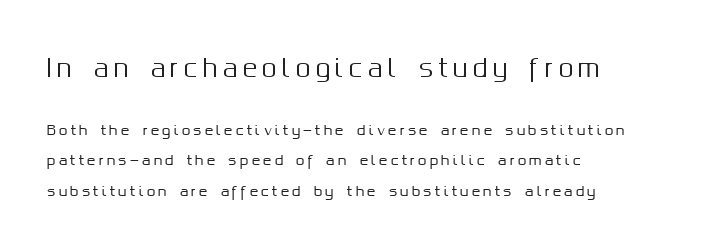
{"italic": "no", "underline": "no", "align": "left", "line_spacing": "loose", "line_spacing_ratio": 2.16, "letter_spacing": "wide", "letter_spacing_em": 0.22, "larger_block": "first", "size_ratio": 1.71, "glyph_px": 24}
